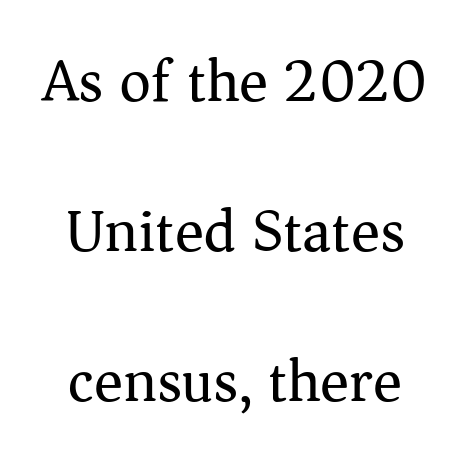
The horizontal fit of the characters is conventional and even. Bare-footed words on every line. Think of a printed novel: that variable character pitch is what you see here. The typesetter chose a symmetrical, centered arrangement here. Heft: none added — not bold. Ascenders rise straight up at ninety degrees.
